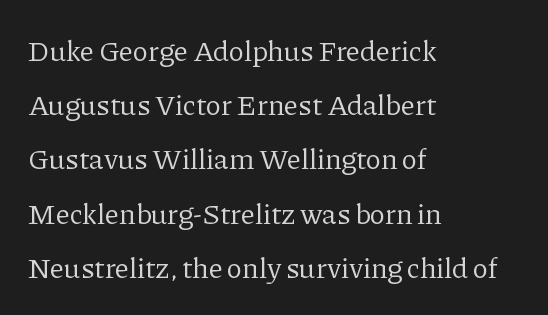
Notice how the passage keeps a crisp vertical edge on the left only. The typography opts for an upright posture over an oblique one. Varying glyph widths throughout — classic text-font behaviour. Each row of text sits above clean, open space.
